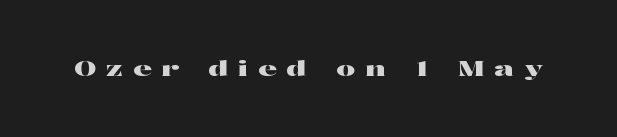
Caption: expanded tracking, letters set apart. A typesetter would mark this as roman, not italic. Descenders are the only things crossing below the line.
